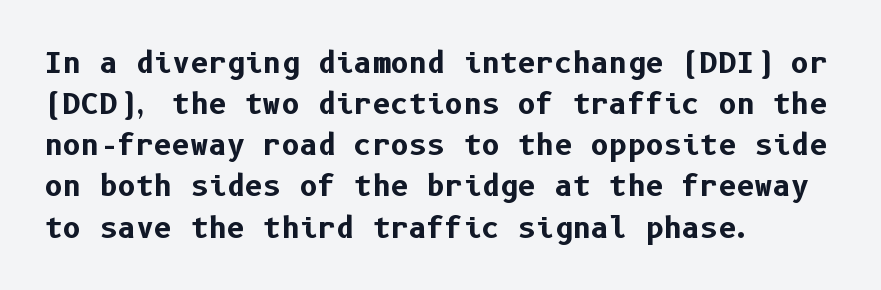
The image shows 28 px bold sans-serif type, upright; set left-aligned, normal line spacing (1.47x), normal letter spacing, not underlined; low stroke contrast and a medium x-height.
